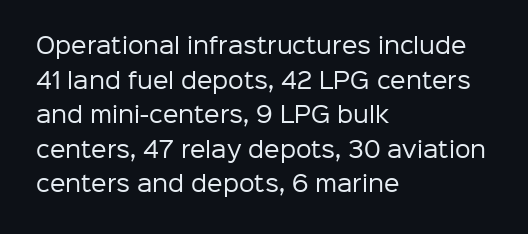
Q: Is the text bold? A: No.
Q: Is the text italic (slanted)? A: No, it is upright.
Q: Is the text underlined? A: No.
Q: How is the paragraph aligned? A: Left-aligned.
Q: Is the spacing between letters normal or unusually wide? A: Normal.
Q: Is the spacing between lines tight, normal or loose? A: Normal.
